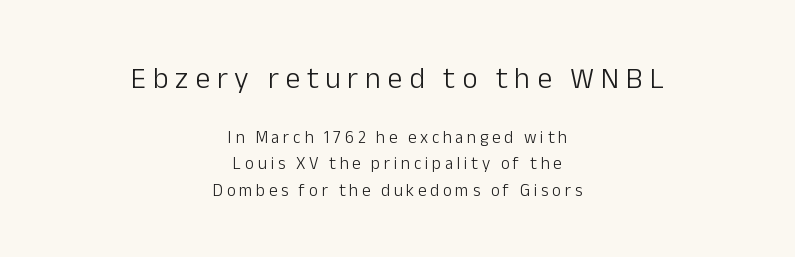
The image shows 30 px light sans-serif type, upright; set centered, normal line spacing (1.56x), unusually wide letter spacing (+0.22 em), not underlined; the first (top) block is 1.76x larger; low stroke contrast and a medium x-height.
